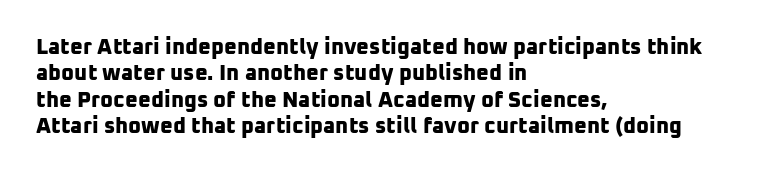
Q: Is the text bold? A: Yes.
Q: Is the text underlined? A: No.
Q: How is the paragraph aligned? A: Left-aligned.
Q: Is the spacing between letters normal or unusually wide? A: Normal.
